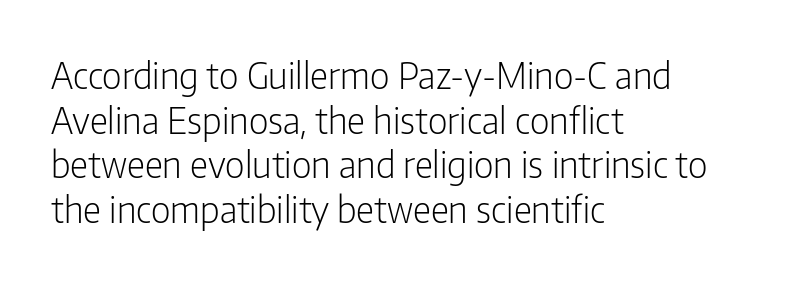
Q: Is the text bold? A: No.
Q: Is the text italic (slanted)? A: No, it is upright.
Q: Is the typeface a serif or a sans-serif typeface? A: Sans-serif.
Q: Is the text underlined? A: No.
Q: How is the paragraph aligned? A: Left-aligned.
Q: Is the spacing between letters normal or unusually wide? A: Normal.
Q: Width (condensed, normal, or wide)? A: Condensed.
Q: Stroke contrast? A: Low.
Q: x-height? A: Medium.
Q: Monospaced? A: No.
